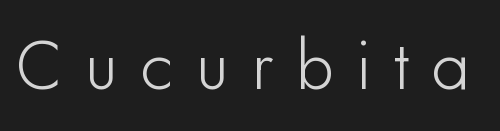
The type is letterspaced generously, with wide tracking. Words float on clear page, feet unadorned. A typesetter would call this proportional, since set widths differ per character. The type family on display is of the sans-serif kind.
